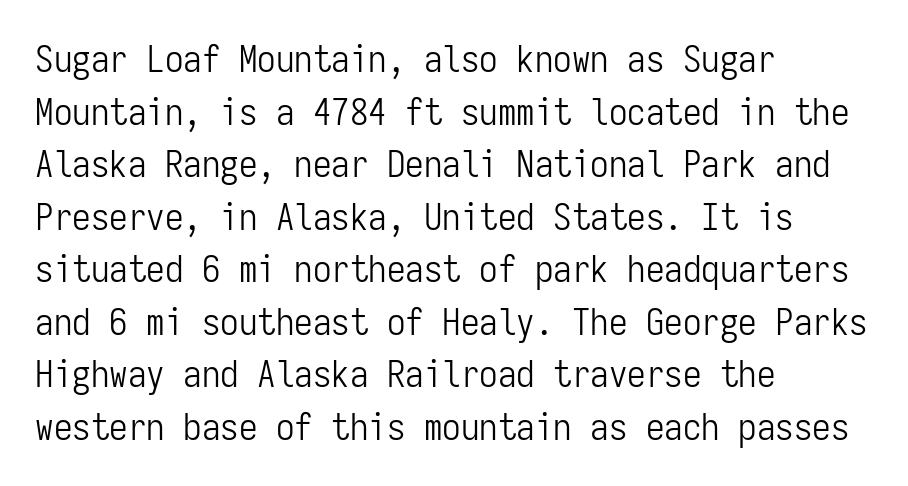
The image shows 37 px light, condensed sans-serif type, upright, monospaced; set left-aligned, normal line spacing (1.42x), normal letter spacing, not underlined; low stroke contrast and a medium x-height.
